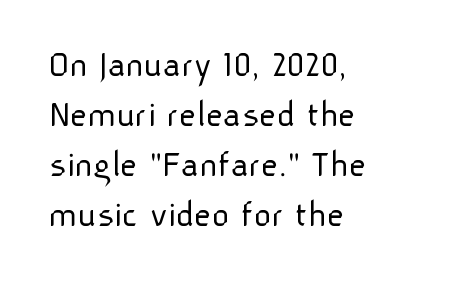
Q: Is the text bold? A: No.
Q: Is the text italic (slanted)? A: No, it is upright.
Q: Is the typeface a serif or a sans-serif typeface? A: Sans-serif.
Q: Is the text underlined? A: No.
Q: How is the paragraph aligned? A: Left-aligned.
Q: Is the spacing between letters normal or unusually wide? A: Normal.
Q: Is the spacing between lines tight, normal or loose? A: Normal.
Q: Width (condensed, normal, or wide)? A: Normal.
Q: Stroke contrast? A: Low.
Q: x-height? A: Medium.
Q: Monospaced? A: No.
